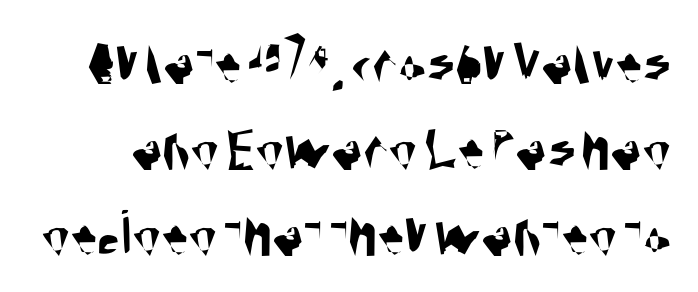
{"serif": "no", "width": "condensed", "stroke_contrast": "medium", "x_height": "large", "monospaced": "no", "underline": "no", "line_spacing": "normal", "line_spacing_ratio": 1.32, "letter_spacing": "normal", "letter_spacing_em": 0.0, "glyph_px": 65}
